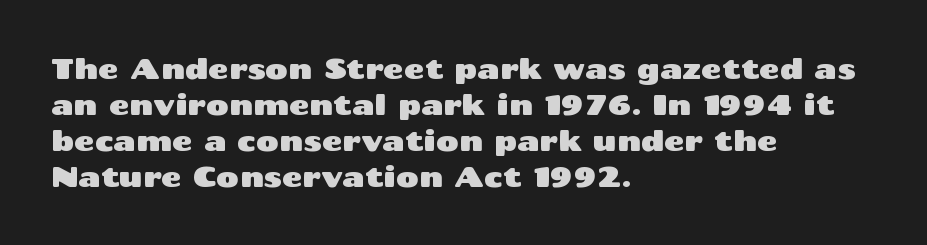
The image shows 28 px wide sans-serif type, upright; set left-aligned, normal line spacing (1.28x), normal letter spacing, not underlined; medium stroke contrast and a medium x-height.
